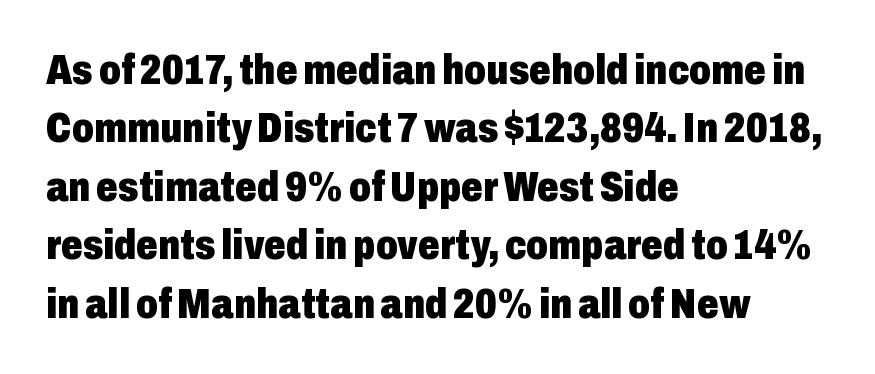
{"serif": "no", "italic": "no", "bold": "yes", "weight": "heavy", "width": "condensed", "stroke_contrast": "low", "x_height": "medium", "monospaced": "no", "underline": "no", "align": "left", "line_spacing": "normal", "line_spacing_ratio": 1.36, "letter_spacing": "normal", "letter_spacing_em": 0.0, "glyph_px": 43}
